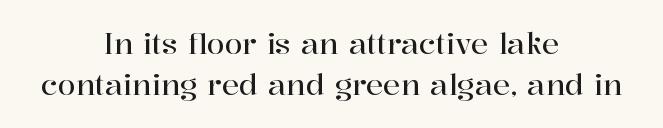
Clear beneath every line of the passage. A typesetter would mark this as roman, not italic. These lines stack symmetrically, like a column narrowing and widening about its center. Glyph-to-glyph distance matches everyday printed text. I'd call this a serif setting — the letters wear small feet. The passage shown stacks its lines at a standard gap.
